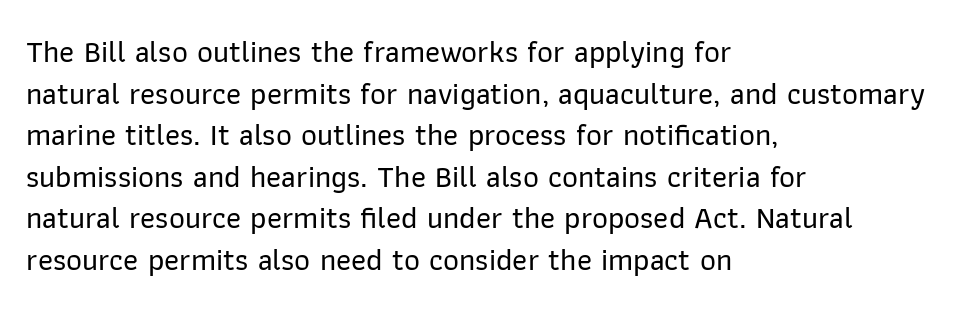
Q: Is the text italic (slanted)? A: No, it is upright.
Q: Is the typeface a serif or a sans-serif typeface? A: Sans-serif.
Q: Is the text underlined? A: No.
Q: How is the paragraph aligned? A: Left-aligned.
Q: Is the spacing between letters normal or unusually wide? A: Normal.
Q: Is the spacing between lines tight, normal or loose? A: Normal.
Q: Width (condensed, normal, or wide)? A: Normal.
Q: Stroke contrast? A: Low.
Q: x-height? A: Medium.
Q: Monospaced? A: No.
